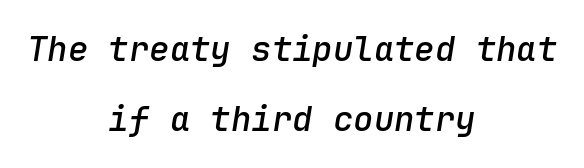
Beneath every word, the page is bare. Heft: intermediate — a semibold. Successive baselines arrive slowly, with a big drop between each. Is the block centered? Yes — each line is placed symmetrically about the middle. Compared with ordinary roman type, these characters are visibly tilted.
